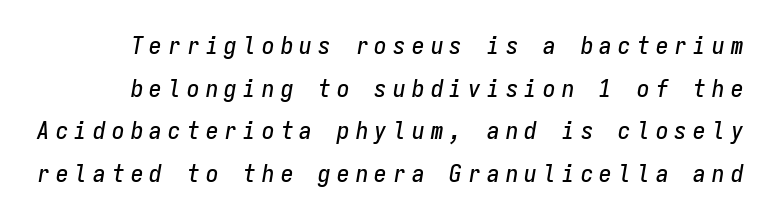
{"italic": "yes", "lean": "right", "slant_degrees": 9, "underline": "no", "line_spacing_ratio": 1.71, "letter_spacing": "wide", "letter_spacing_em": 0.25, "glyph_px": 25}
